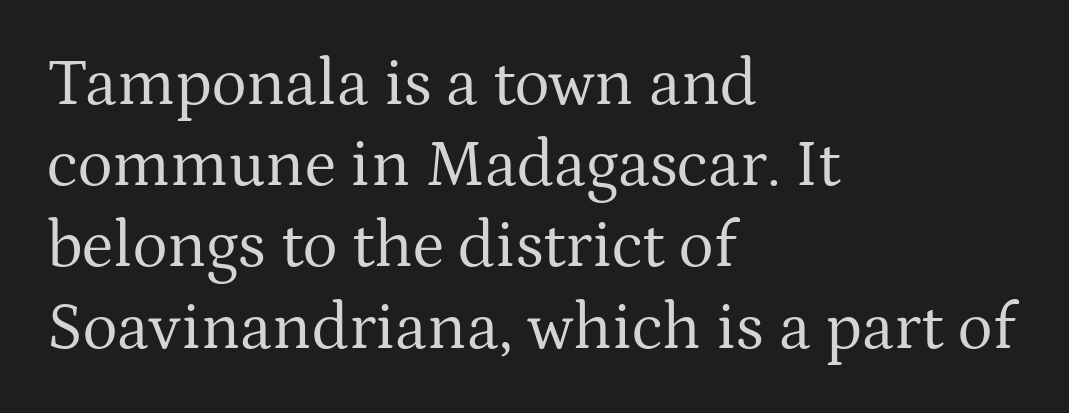
Q: Is the text bold? A: No.
Q: Is the text italic (slanted)? A: No, it is upright.
Q: Is the typeface a serif or a sans-serif typeface? A: Serif.
Q: Is the text underlined? A: No.
Q: How is the paragraph aligned? A: Left-aligned.
Q: Is the spacing between letters normal or unusually wide? A: Normal.
Q: Width (condensed, normal, or wide)? A: Normal.
Q: Stroke contrast? A: Medium.
Q: x-height? A: Medium.
Q: Monospaced? A: No.
